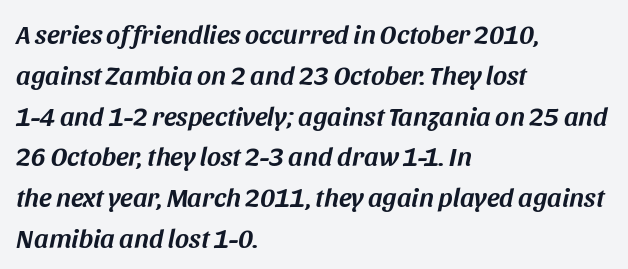
Q: Is the text italic (slanted)? A: Yes, it leans right by about 11 degrees.
Q: Is the text underlined? A: No.
Q: How is the paragraph aligned? A: Left-aligned.
Q: Is the spacing between letters normal or unusually wide? A: Normal.
Q: Is the spacing between lines tight, normal or loose? A: Normal.
